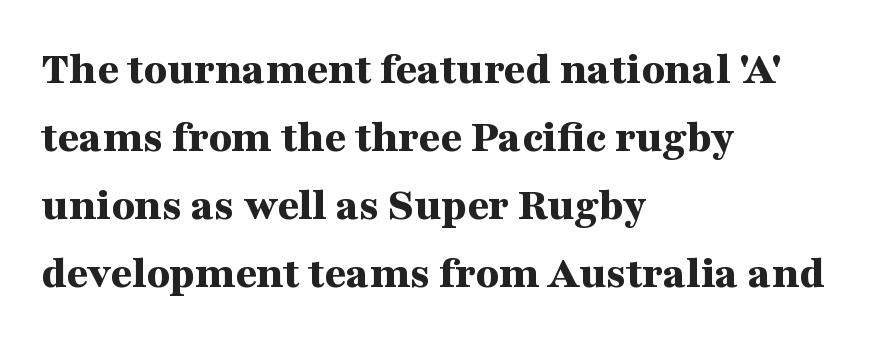
The image shows 47 px bold, wide serif type, upright; set left-aligned, normal line spacing (1.45x), normal letter spacing, not underlined; medium stroke contrast and a medium x-height.
